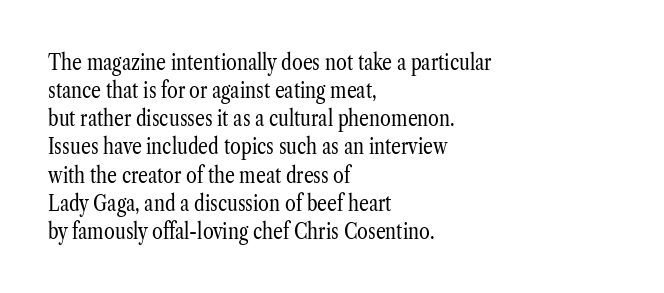
Q: Is the text bold? A: No.
Q: Is the text italic (slanted)? A: No, it is upright.
Q: Is the text underlined? A: No.
Q: How is the paragraph aligned? A: Left-aligned.
Q: Is the spacing between letters normal or unusually wide? A: Normal.
Q: Is the spacing between lines tight, normal or loose? A: Normal.
